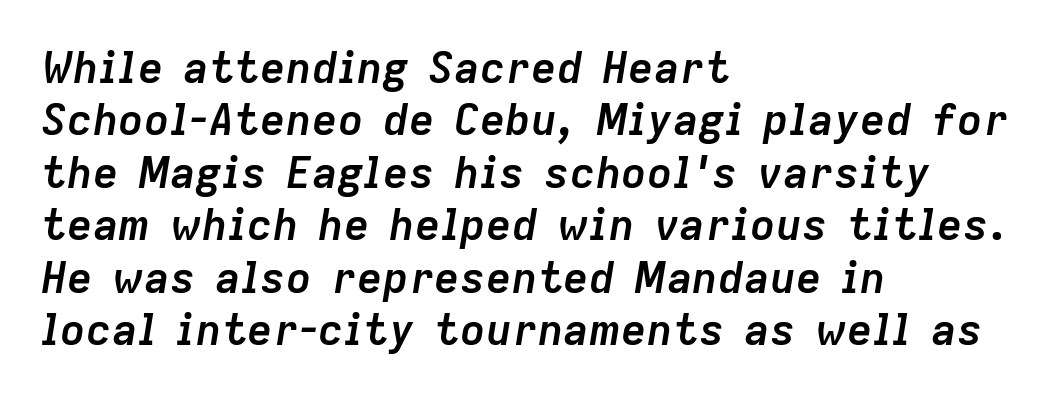
Q: Is the text bold? A: Yes.
Q: Is the text italic (slanted)? A: Yes, it leans right by about 9 degrees.
Q: Is the text underlined? A: No.
Q: How is the paragraph aligned? A: Left-aligned.
Q: Is the spacing between letters normal or unusually wide? A: Normal.
Q: Width (condensed, normal, or wide)? A: Normal.
Q: Stroke contrast? A: Low.
Q: x-height? A: Medium.
Q: Monospaced? A: No.
